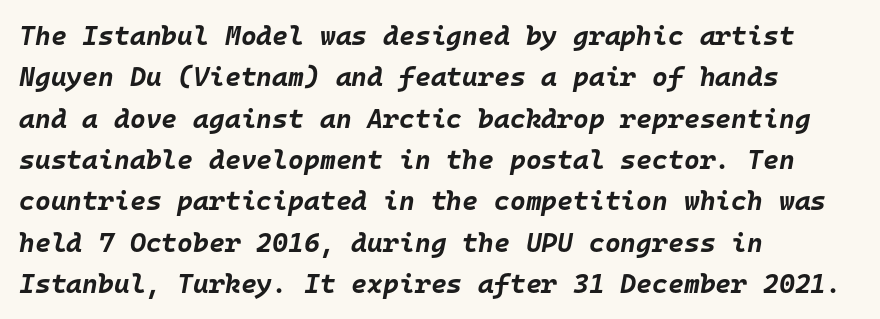
The image shows 27 px bold type, italic (leaning right); set left-aligned, normal line spacing (1.53x), normal letter spacing, not underlined.
